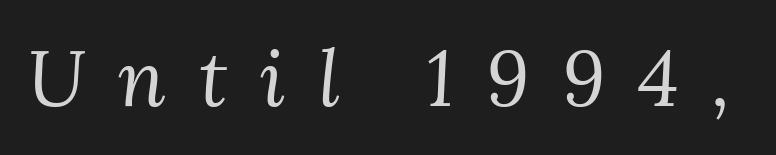
Inter-character spacing is expanded well beyond the font's built-in metrics. When letters slant like this, we call the style italic. Caption: face not bold, strokes unweighted. I'd call this a serif setting — the letters wear small feet. The glyphs are unaccompanied by any horizontal stroke below them. Varying glyph widths throughout — classic text-font behaviour.
